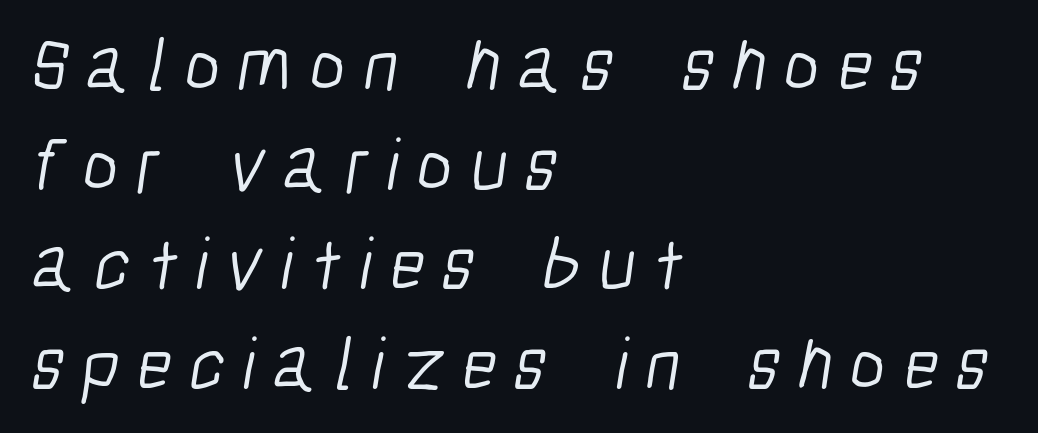
{"serif": "no", "bold": "no", "weight": "light", "width": "condensed", "stroke_contrast": "low", "x_height": "medium", "monospaced": "no", "underline": "no", "align": "left", "line_spacing": "normal", "line_spacing_ratio": 1.33, "letter_spacing": "wide", "letter_spacing_em": 0.23, "glyph_px": 75}
